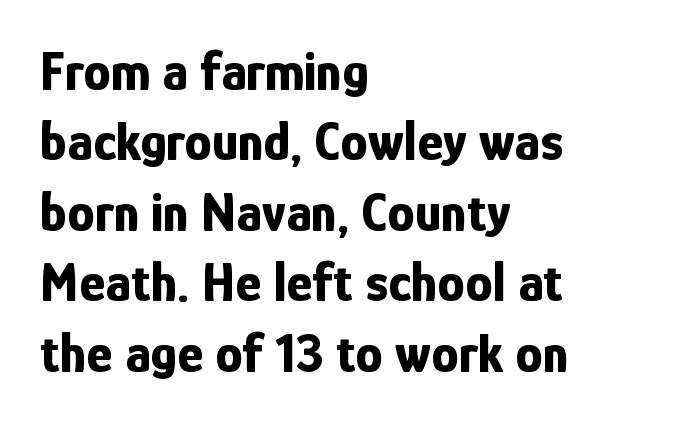
The image shows 55 px bold, condensed sans-serif type, upright; set left-aligned, normal line spacing (1.28x), normal letter spacing, not underlined; low stroke contrast and a medium x-height.
